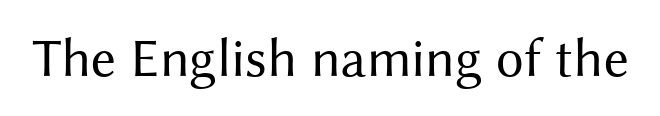
{"serif": "no", "italic": "no", "bold": "no", "weight": "regular", "width": "normal", "stroke_contrast": "medium", "x_height": "medium", "monospaced": "no", "underline": "no", "letter_spacing": "normal", "letter_spacing_em": 0.0, "glyph_px": 55}
